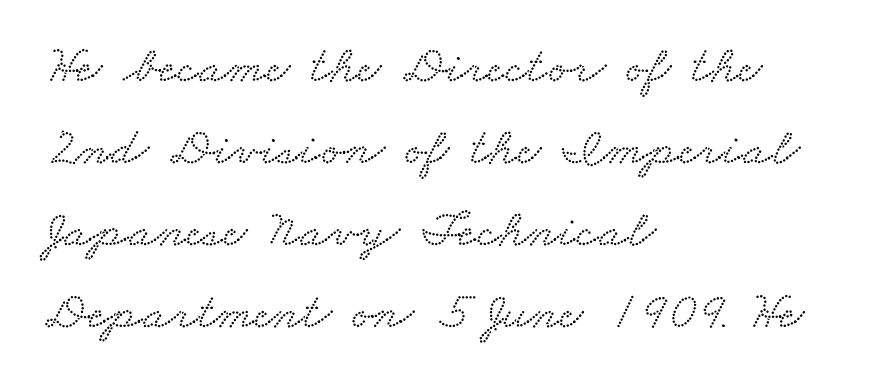
Q: Is the typeface a serif or a sans-serif typeface? A: Serif.
Q: Is the text underlined? A: No.
Q: How is the paragraph aligned? A: Left-aligned.
Q: Is the spacing between letters normal or unusually wide? A: Normal.
Q: Is the spacing between lines tight, normal or loose? A: Normal.
Q: Width (condensed, normal, or wide)? A: Wide.
Q: Stroke contrast? A: Low.
Q: x-height? A: Small.
Q: Monospaced? A: No.
